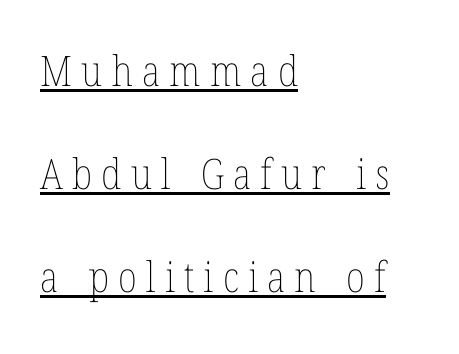
Q: Is the text bold? A: No.
Q: Is the text italic (slanted)? A: No, it is upright.
Q: Is the text underlined? A: Yes.
Q: How is the paragraph aligned? A: Left-aligned.
Q: Is the spacing between letters normal or unusually wide? A: Unusually wide.
Q: Is the spacing between lines tight, normal or loose? A: Loose.
Q: Width (condensed, normal, or wide)? A: Condensed.
Q: Stroke contrast? A: Low.
Q: x-height? A: Medium.
Q: Monospaced? A: No.
